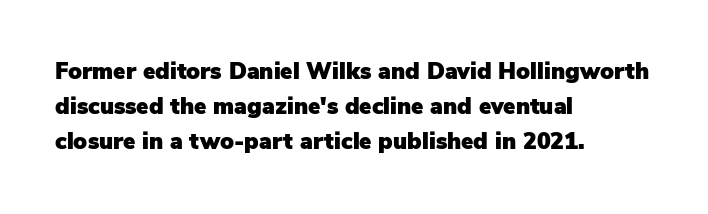
The image shows 23 px text type, upright; set left-aligned, normal line spacing (1.53x), normal letter spacing, not underlined.
